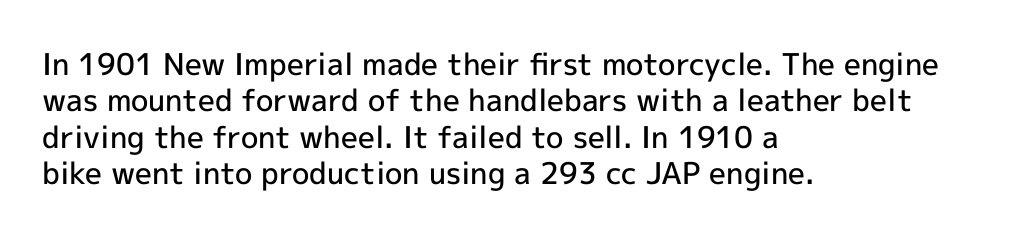
Q: Is the text bold? A: Semi-bold.
Q: Is the text italic (slanted)? A: No, it is upright.
Q: Is the typeface a serif or a sans-serif typeface? A: Sans-serif.
Q: Is the text underlined? A: No.
Q: How is the paragraph aligned? A: Left-aligned.
Q: Is the spacing between letters normal or unusually wide? A: Normal.
Q: Width (condensed, normal, or wide)? A: Normal.
Q: x-height? A: Medium.
Q: Monospaced? A: No.
